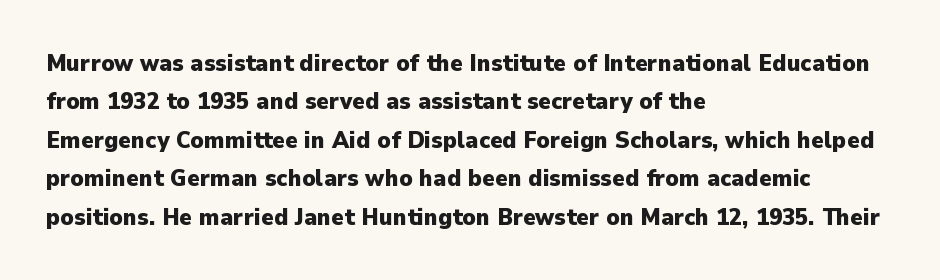
Q: Is the text bold? A: Yes.
Q: Is the text italic (slanted)? A: No, it is upright.
Q: Is the text underlined? A: No.
Q: How is the paragraph aligned? A: Left-aligned.
Q: Is the spacing between letters normal or unusually wide? A: Normal.
Q: Is the spacing between lines tight, normal or loose? A: Normal.
